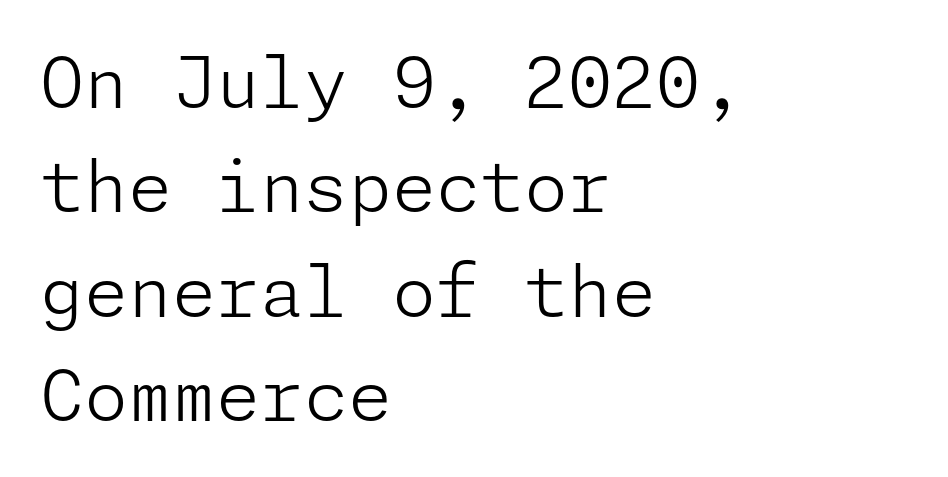
{"serif": "no", "italic": "no", "bold": "no", "weight": "light", "width": "normal", "stroke_contrast": "low", "x_height": "medium", "underline": "no", "align": "left", "line_spacing": "normal", "line_spacing_ratio": 1.47, "letter_spacing": "normal", "letter_spacing_em": 0.0, "glyph_px": 71}
